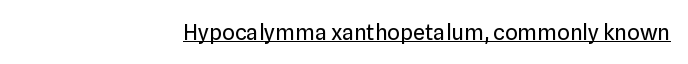
This sample carries an underscore along the baseline area. A quiet, ordinary-to-light weight characterises the typeface. Notice how the stems are strictly vertical — no italics here. The paragraph shown leans on its right margin. What stands out about the letter spacing? Nothing — it is the standard amount.
